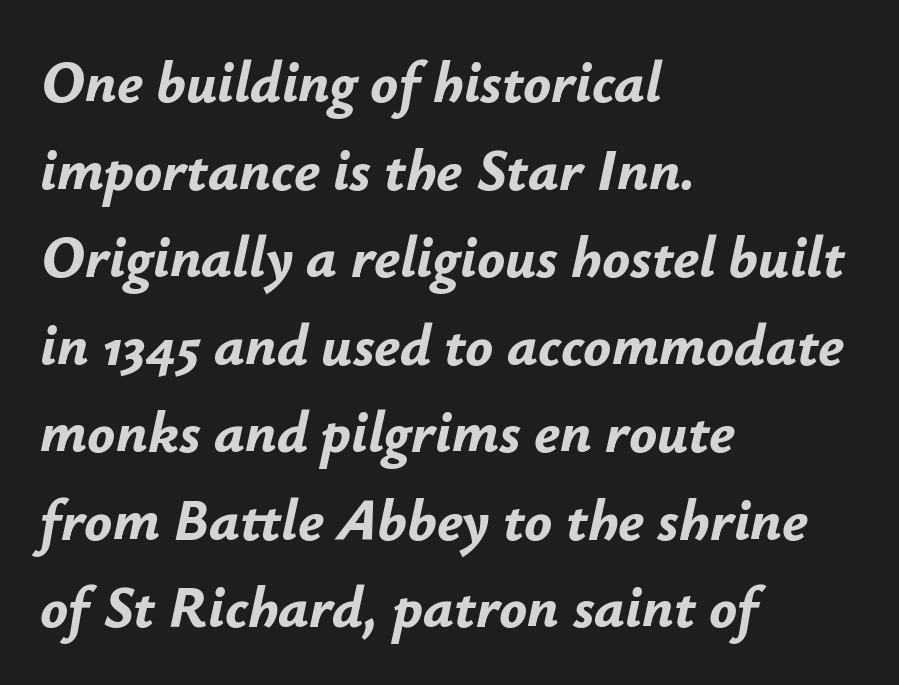
This rendering features lettering with no underline. Does the weight exceed regular? Yes, all the way to bold. These lines are set flush left with a ragged right edge. Quick note: interline space is typical. Does the lettering tilt? It does — this is italic. This rendering leaves character spacing at its baseline value.
